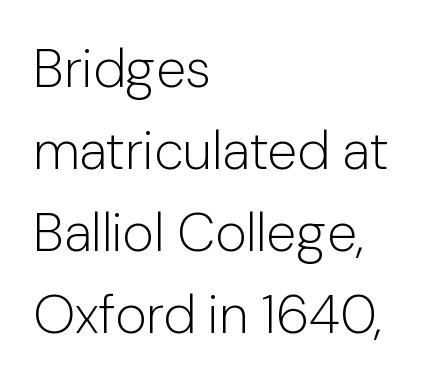
Students, observe: this is what conventionally led text looks like. Reading down the block, your eye returns to a fixed left position each line. Words appear dense and cohesive because spacing is normal. Posture: straight, roman, zero tilt. Has an underline been added? It has not.
